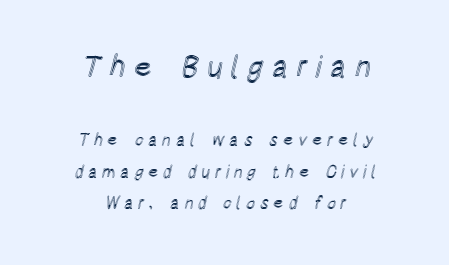
This layout puts the oversized block above and the modest block below. Compared with typical body copy, the letter spacing here is much looser. You could not count columns in this text — the font is proportionally spaced. Compared with a flush-left layout, this one balances lines on the center instead.
